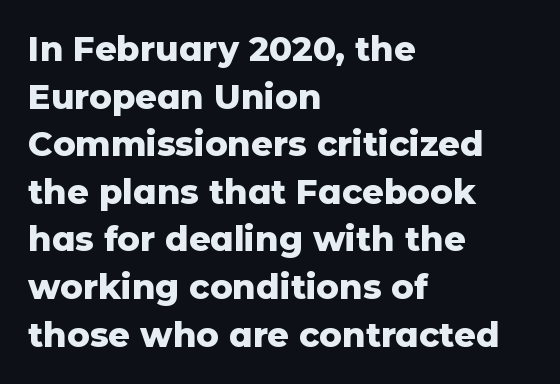
Q: Is the text bold? A: Yes.
Q: Is the text italic (slanted)? A: No, it is upright.
Q: Is the typeface a serif or a sans-serif typeface? A: Sans-serif.
Q: Is the text underlined? A: No.
Q: How is the paragraph aligned? A: Left-aligned.
Q: Is the spacing between letters normal or unusually wide? A: Normal.
Q: Is the spacing between lines tight, normal or loose? A: Normal.
Q: Width (condensed, normal, or wide)? A: Normal.
Q: Stroke contrast? A: Low.
Q: x-height? A: Medium.
Q: Monospaced? A: No.
